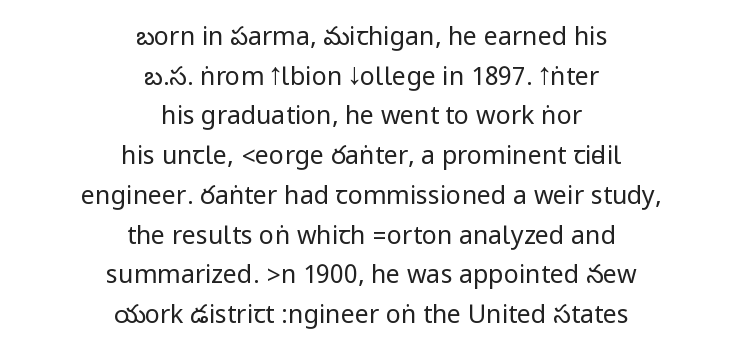
{"italic": "no", "bold": "no", "underline": "no", "align": "center", "line_spacing": "normal", "line_spacing_ratio": 1.59, "letter_spacing": "normal", "letter_spacing_em": 0.0, "glyph_px": 25}
